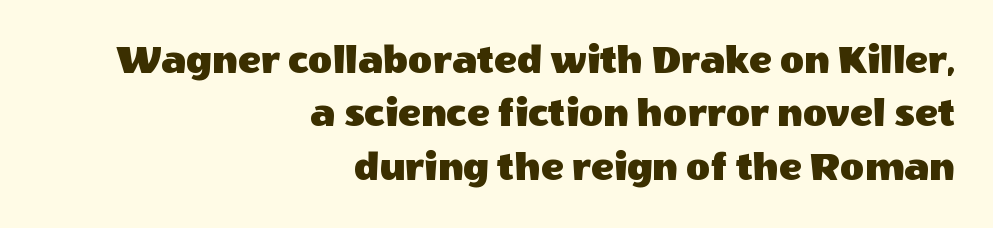
Q: Is the text italic (slanted)? A: No, it is upright.
Q: Is the typeface a serif or a sans-serif typeface? A: Sans-serif.
Q: Is the text underlined? A: No.
Q: How is the paragraph aligned? A: Right-aligned.
Q: Is the spacing between letters normal or unusually wide? A: Normal.
Q: Is the spacing between lines tight, normal or loose? A: Normal.
Q: Width (condensed, normal, or wide)? A: Normal.
Q: x-height? A: Large.
Q: Monospaced? A: No.
